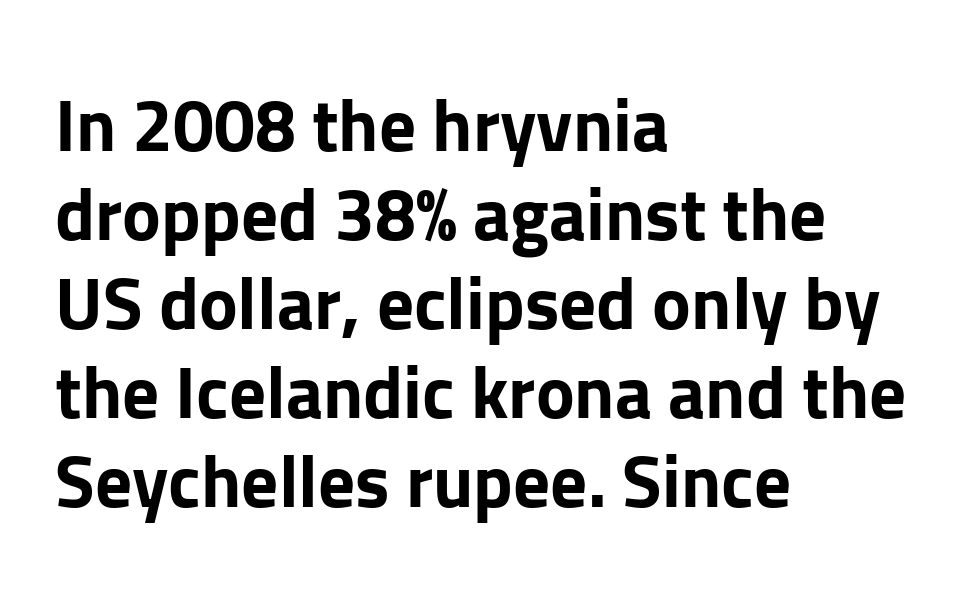
Q: Is the text bold? A: Yes.
Q: Is the text italic (slanted)? A: No, it is upright.
Q: Is the typeface a serif or a sans-serif typeface? A: Sans-serif.
Q: Is the text underlined? A: No.
Q: How is the paragraph aligned? A: Left-aligned.
Q: Is the spacing between letters normal or unusually wide? A: Normal.
Q: Width (condensed, normal, or wide)? A: Normal.
Q: Stroke contrast? A: Low.
Q: x-height? A: Medium.
Q: Monospaced? A: No.
